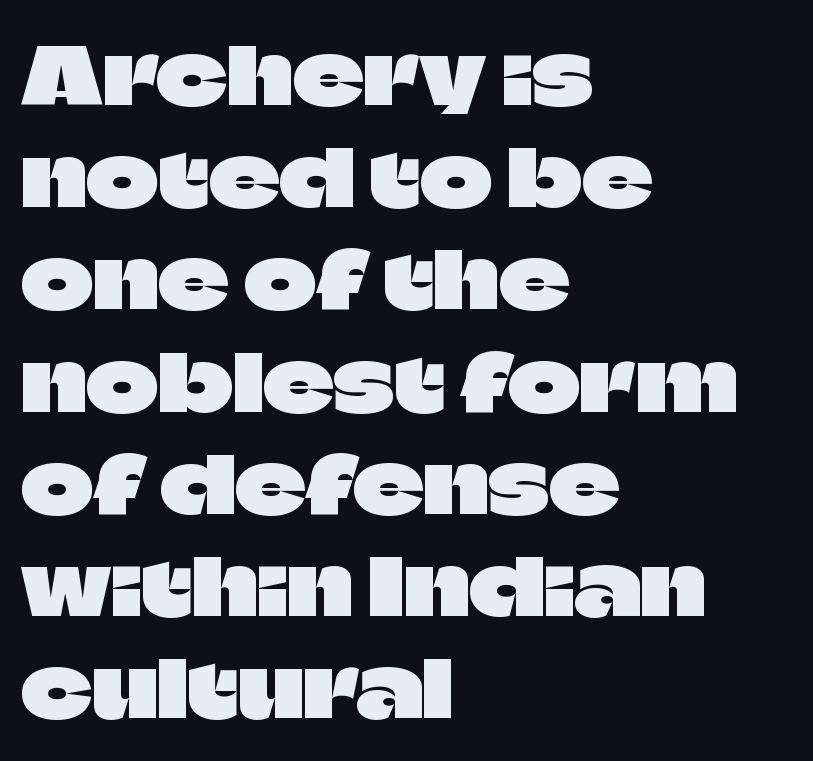
Q: Is the text italic (slanted)? A: No, it is upright.
Q: Is the typeface a serif or a sans-serif typeface? A: Sans-serif.
Q: Is the text underlined? A: No.
Q: How is the paragraph aligned? A: Left-aligned.
Q: Is the spacing between letters normal or unusually wide? A: Normal.
Q: Is the spacing between lines tight, normal or loose? A: Normal.
Q: Width (condensed, normal, or wide)? A: Normal.
Q: Stroke contrast? A: Low.
Q: x-height? A: Large.
Q: Monospaced? A: No.
